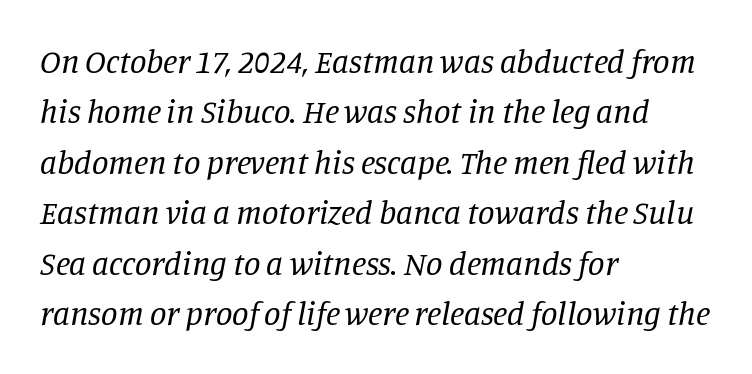
The image shows 33 px regular-weight serif type, italic (leaning right); set left-aligned, normal line spacing (1.53x), normal letter spacing, not underlined; low stroke contrast and a large x-height.
